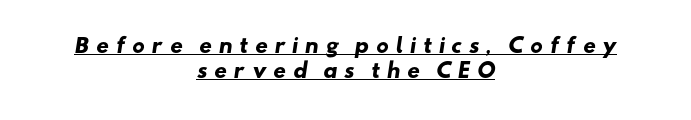
The face used here has the dense, thick strokes of a bold. Honestly, the underline is the first thing you notice here. The lines in this sample share a center point and differ in where they start and stop. Spacing between characters has been opened up far beyond the box default.
